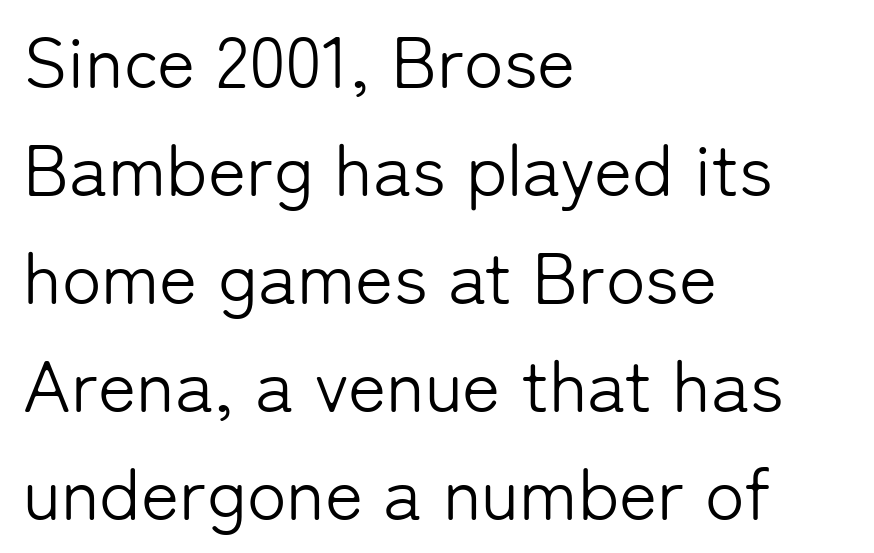
Leftover space on each line is placed entirely after the last word. Here the designer chose a conventional face with non-uniform glyph widths. The letters stand upright; this is a roman face. The letters carry no serifs — their stems end cleanly without finishing strokes. The typeface has the unassuming heft of standard copy or less. Only glyphs here, with clear space below each row.
